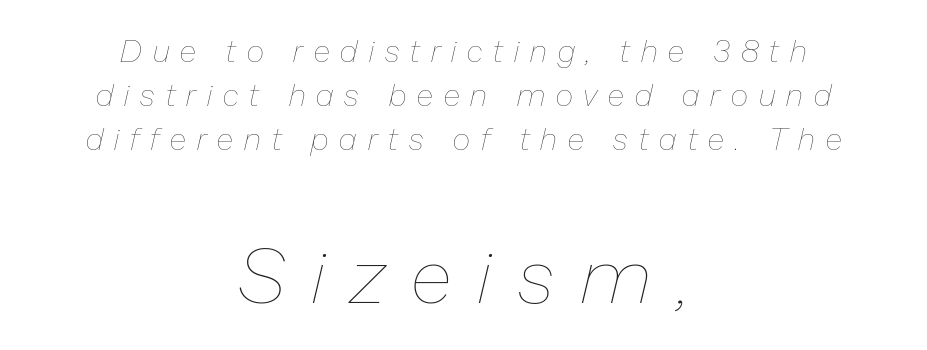
{"italic": "yes", "lean": "right", "slant_degrees": 13, "bold": "no", "weight": "thin", "width": "normal", "stroke_contrast": "low", "x_height": "medium", "monospaced": "no", "underline": "no", "align": "center", "line_spacing": "normal", "line_spacing_ratio": 1.42, "letter_spacing": "wide", "letter_spacing_em": 0.36, "larger_block": "second", "size_ratio": 2.48, "glyph_px": 77}
